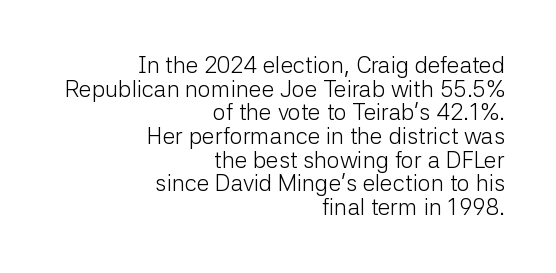
The image shows 23 px text type, upright; set right-aligned, tight line spacing (1.03x), normal letter spacing, not underlined.
